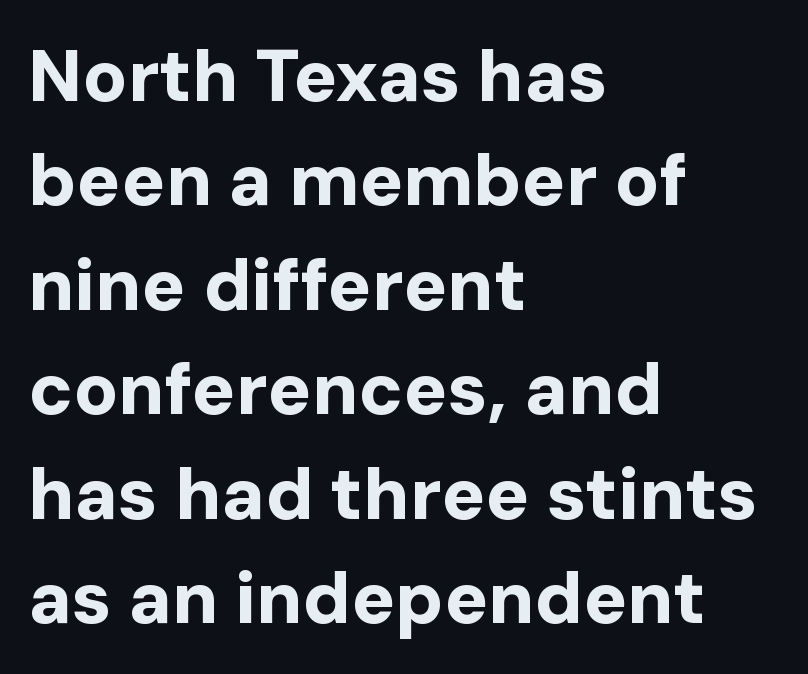
The image shows 73 px bold sans-serif type, upright; set left-aligned, normal line spacing (1.43x), normal letter spacing, not underlined; low stroke contrast and a medium x-height.
